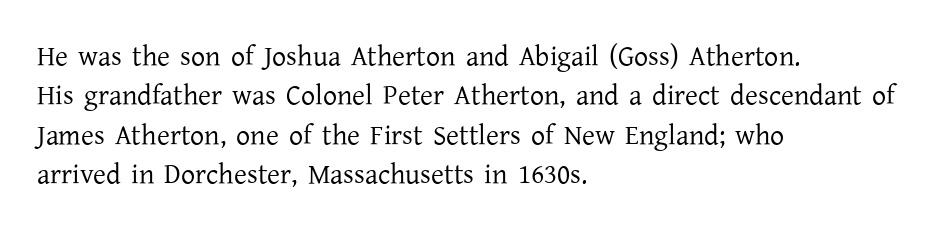
One-word summary of the alignment: left. Each row of text sits above clean, open space. Tracking here is standard; glyphs follow each other at the usual distance. Think of a printed novel: that variable character pitch is what you see here. These lines are composed in type with serifs.
